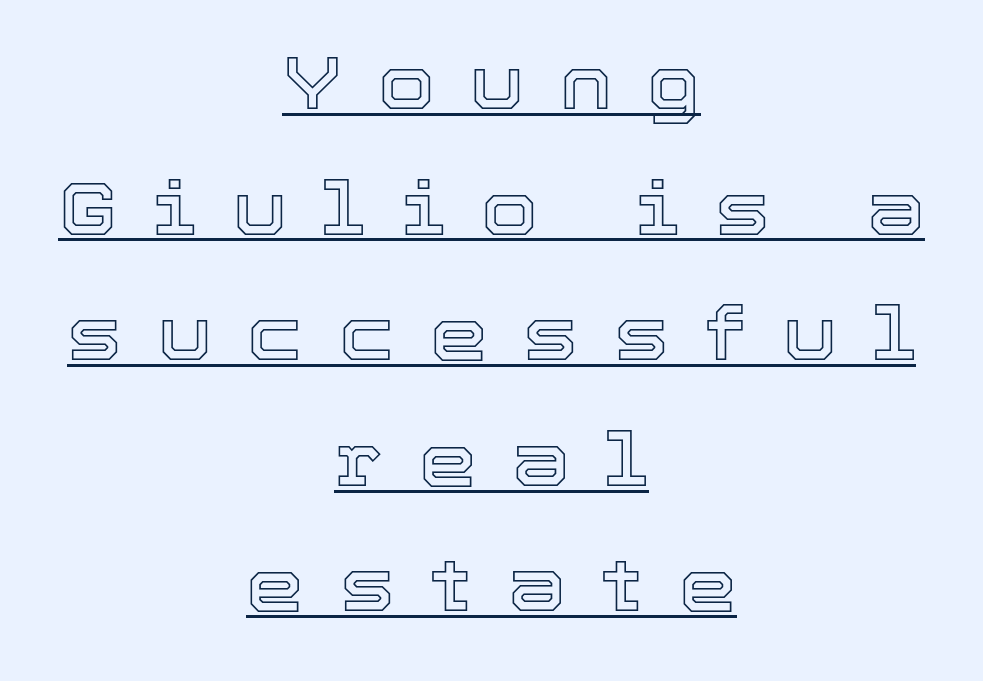
This sample carries an underscore along the baseline area. Typeset on center — no edge is straight. Each letter keeps its own natural width here, so spacing adapts to shape. Style check: upright.
